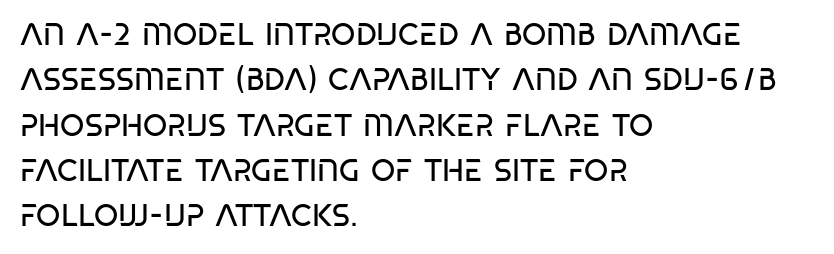
{"serif": "no", "italic": "no", "bold": "no", "weight": "regular", "width": "condensed", "stroke_contrast": "low", "x_height": "large", "monospaced": "no", "underline": "no", "align": "left", "line_spacing": "normal", "line_spacing_ratio": 1.46, "letter_spacing": "normal", "letter_spacing_em": 0.0, "glyph_px": 31}
